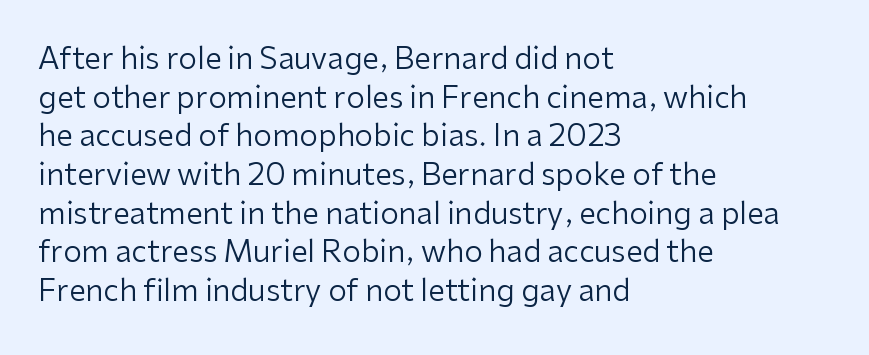
Q: Is the text bold? A: No.
Q: Is the text italic (slanted)? A: No, it is upright.
Q: Is the typeface a serif or a sans-serif typeface? A: Sans-serif.
Q: Is the text underlined? A: No.
Q: How is the paragraph aligned? A: Left-aligned.
Q: Is the spacing between letters normal or unusually wide? A: Normal.
Q: Is the spacing between lines tight, normal or loose? A: Normal.
Q: Width (condensed, normal, or wide)? A: Normal.
Q: Stroke contrast? A: Low.
Q: x-height? A: Medium.
Q: Monospaced? A: No.
